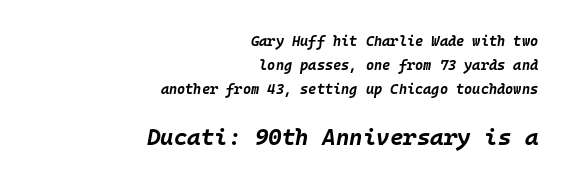
{"italic": "yes", "lean": "right", "slant_degrees": 10, "bold": "yes", "underline": "no", "align": "right", "line_spacing": "normal", "line_spacing_ratio": 1.7, "letter_spacing": "normal", "letter_spacing_em": 0.0, "larger_block": "second", "size_ratio": 1.64, "glyph_px": 23}
